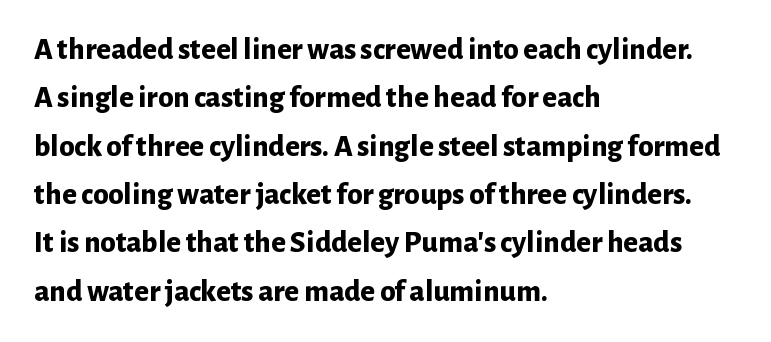
Is this a sans? Yes — the strokes have no serifs. Which margin do the lines hug? The left one — the right edge is uneven. Look at the tracking — it's just the regular setting, nothing added. Has an underline been added? It has not. Each glyph is drawn with heavy, bold strokes. Tall strokes in this sample are plumb rather than angled.
